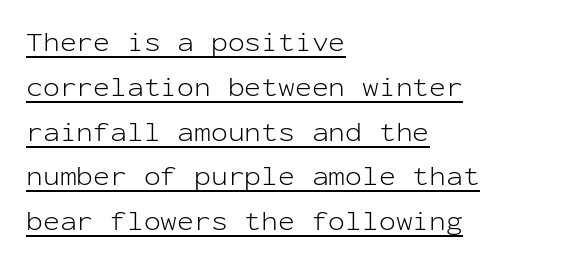
{"serif": "no", "italic": "no", "bold": "no", "weight": "light", "width": "normal", "stroke_contrast": "low", "x_height": "medium", "monospaced": "yes", "underline": "yes", "align": "left", "line_spacing": "normal", "line_spacing_ratio": 1.6, "letter_spacing": "normal", "letter_spacing_em": 0.0, "glyph_px": 28}
